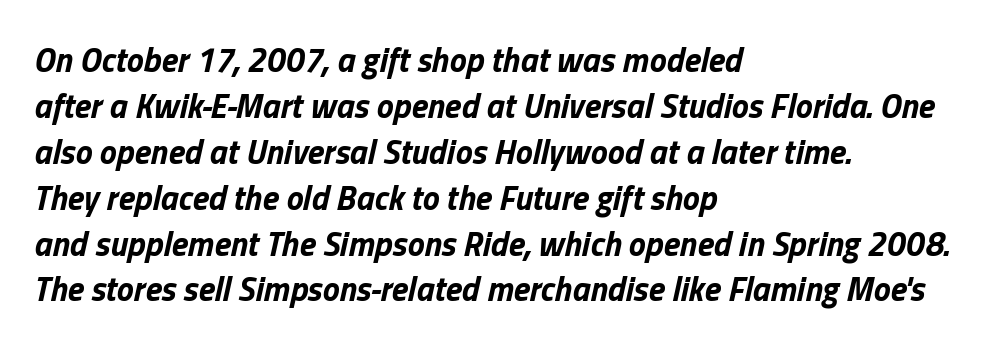
{"italic": "yes", "lean": "right", "slant_degrees": 13, "bold": "yes", "weight": "bold", "width": "normal", "stroke_contrast": "low", "x_height": "medium", "monospaced": "no", "underline": "no", "align": "left", "line_spacing": "normal", "line_spacing_ratio": 1.35, "letter_spacing": "normal", "letter_spacing_em": 0.0, "glyph_px": 34}
